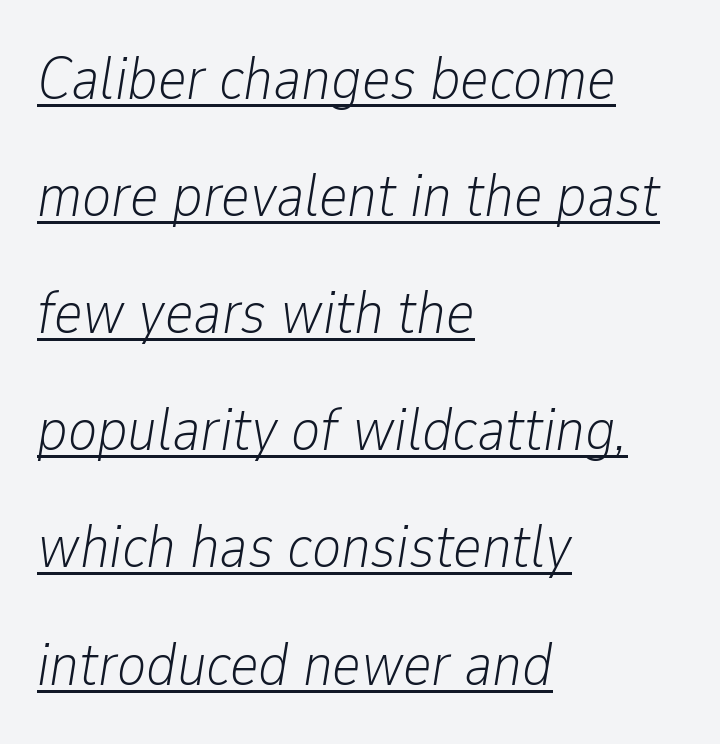
These lines are set flush left with a ragged right edge. The rendering uses natural spacing where letterforms have individual widths. In terms of posture, this sample is oblique. Default kerning and tracking; the words read as compact shapes. Summary of weight: not heavy and not bold. Underline: present.
